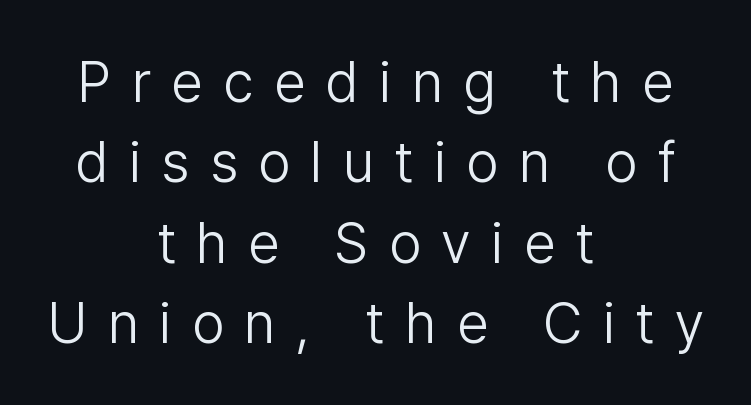
The whitespace from short lines is split evenly between both sides. Look at the tracking — it's clearly loosened, letters drifting apart. Ascenders rise straight up at ninety degrees. This rendering features lettering with no underline. The rendering uses natural spacing where letterforms have individual widths.
